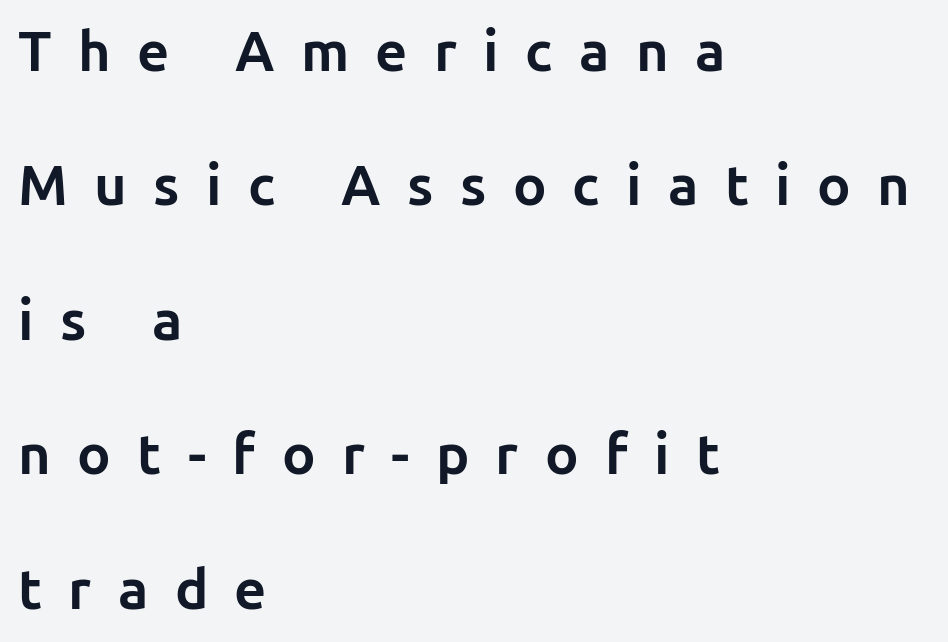
Q: Is the text bold? A: Yes.
Q: Is the text italic (slanted)? A: No, it is upright.
Q: Is the typeface a serif or a sans-serif typeface? A: Sans-serif.
Q: Is the text underlined? A: No.
Q: How is the paragraph aligned? A: Left-aligned.
Q: Is the spacing between letters normal or unusually wide? A: Unusually wide.
Q: Is the spacing between lines tight, normal or loose? A: Loose.
Q: Width (condensed, normal, or wide)? A: Normal.
Q: Stroke contrast? A: Low.
Q: x-height? A: Medium.
Q: Monospaced? A: No.
